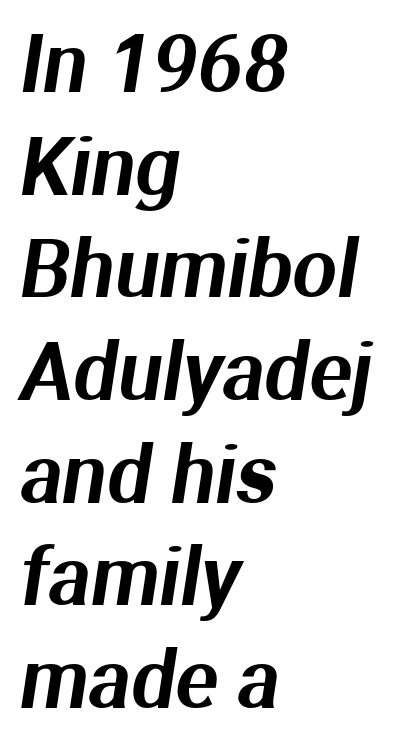
Q: Is the typeface a serif or a sans-serif typeface? A: Sans-serif.
Q: Is the text underlined? A: No.
Q: How is the paragraph aligned? A: Left-aligned.
Q: Is the spacing between letters normal or unusually wide? A: Normal.
Q: Is the spacing between lines tight, normal or loose? A: Normal.
Q: Width (condensed, normal, or wide)? A: Normal.
Q: Stroke contrast? A: Medium.
Q: x-height? A: Medium.
Q: Monospaced? A: No.
